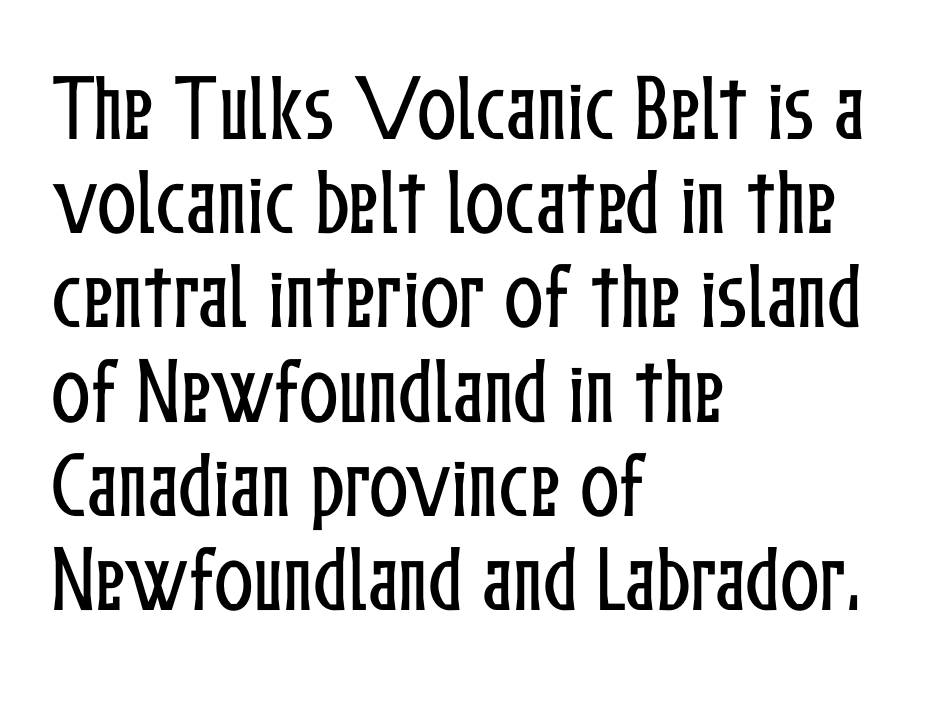
Is this a fixed-width face? No — the glyphs have proportional, varying widths. Characters follow at the spacing the type designer built in. Where is the straight margin? On the left. The lettering stays uniformly vertical, giving the passage a roman look. In terms of leading, this rendering sits right in the middle. Words float on clear page, feet unadorned.
